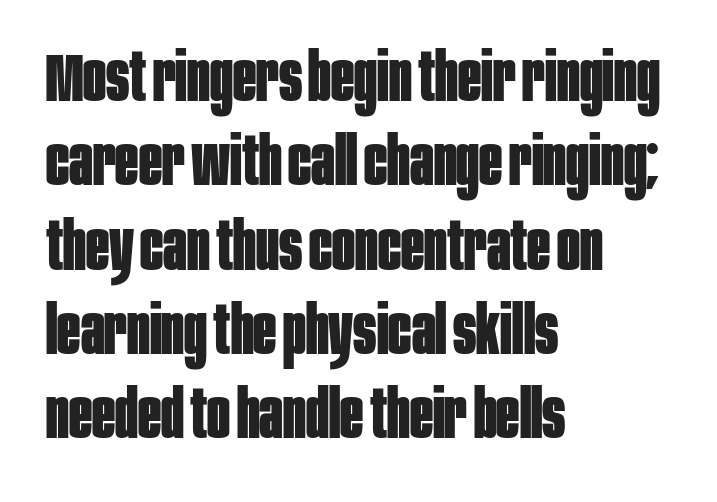
{"serif": "no", "italic": "no", "bold": "yes", "weight": "bold", "width": "condensed", "stroke_contrast": "low", "x_height": "large", "monospaced": "no", "underline": "no", "align": "left", "line_spacing_ratio": 1.24, "letter_spacing": "normal", "letter_spacing_em": 0.0, "glyph_px": 68}
